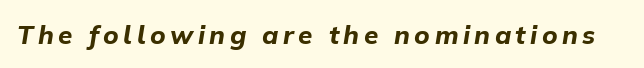
This sample uses an oblique cut, with every glyph tilted off the vertical. Typographic density is high because the face is bold. The passage shown is not underscored anywhere.
